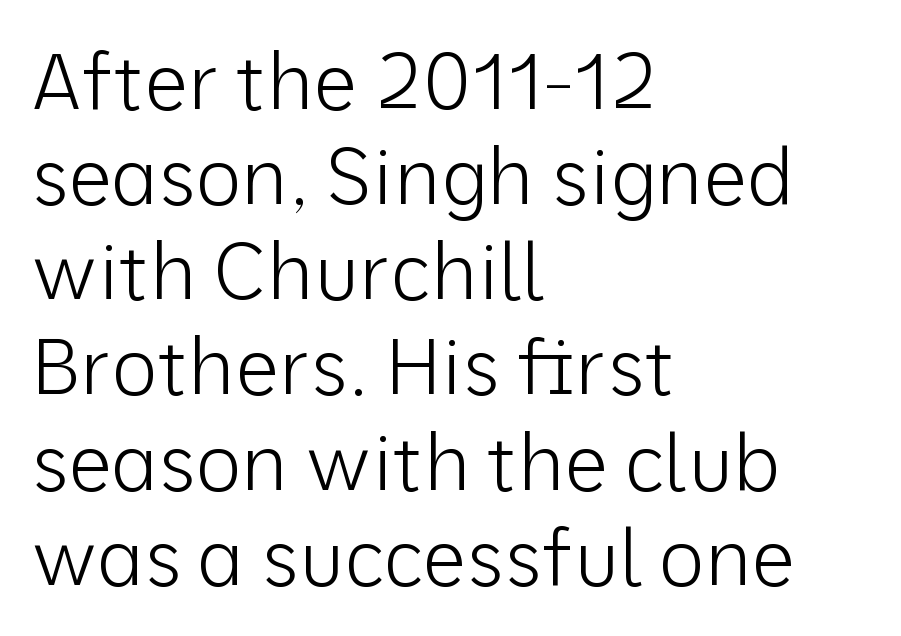
Q: Is the text bold? A: No.
Q: Is the text italic (slanted)? A: No, it is upright.
Q: Is the typeface a serif or a sans-serif typeface? A: Sans-serif.
Q: Is the text underlined? A: No.
Q: How is the paragraph aligned? A: Left-aligned.
Q: Is the spacing between letters normal or unusually wide? A: Normal.
Q: Width (condensed, normal, or wide)? A: Normal.
Q: Stroke contrast? A: Low.
Q: x-height? A: Medium.
Q: Monospaced? A: No.
